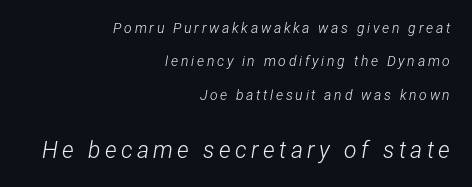
{"italic": "yes", "lean": "right", "slant_degrees": 12, "bold": "no", "underline": "no", "align": "right", "line_spacing": "loose", "line_spacing_ratio": 2.38, "larger_block": "second", "size_ratio": 1.64, "glyph_px": 23}
